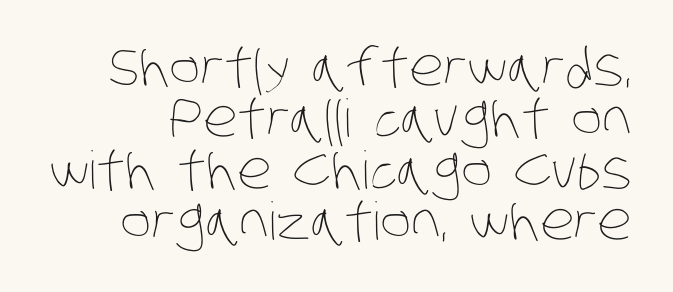
Here the designer chose a conventional face with non-uniform glyph widths. In terms of leading, this rendering errs on the cramped side. The letters sit at their default tracking, neither squeezed nor spread. Weight class: somewhere from thin through regular. Underlining? Definitely not there.
